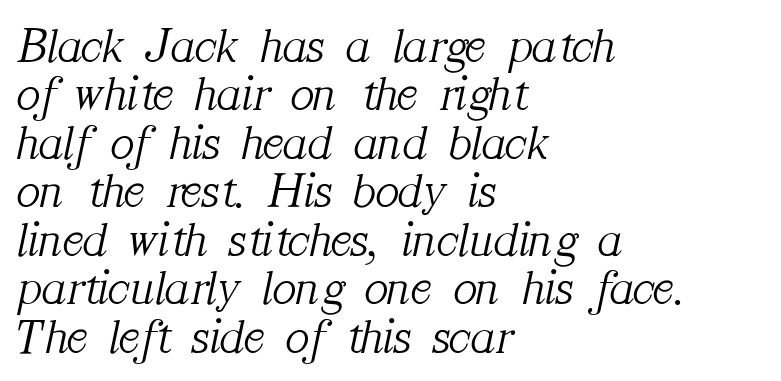
Q: Is the text bold? A: No.
Q: Is the text italic (slanted)? A: Yes, it leans right by about 12 degrees.
Q: Is the typeface a serif or a sans-serif typeface? A: Serif.
Q: Is the text underlined? A: No.
Q: How is the paragraph aligned? A: Left-aligned.
Q: Is the spacing between letters normal or unusually wide? A: Normal.
Q: Is the spacing between lines tight, normal or loose? A: Tight.
Q: Width (condensed, normal, or wide)? A: Normal.
Q: Stroke contrast? A: Medium.
Q: x-height? A: Medium.
Q: Monospaced? A: No.
